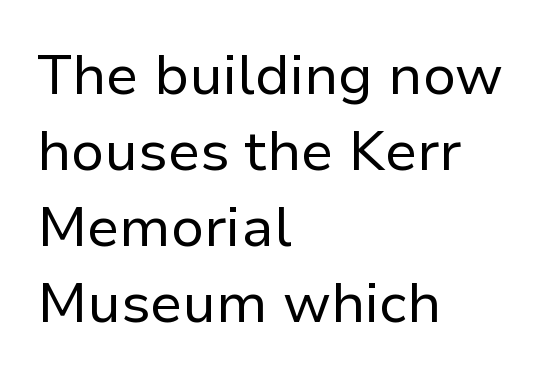
Q: Is the text bold? A: No.
Q: Is the text italic (slanted)? A: No, it is upright.
Q: Is the typeface a serif or a sans-serif typeface? A: Sans-serif.
Q: Is the text underlined? A: No.
Q: How is the paragraph aligned? A: Left-aligned.
Q: Is the spacing between letters normal or unusually wide? A: Normal.
Q: Is the spacing between lines tight, normal or loose? A: Normal.
Q: Width (condensed, normal, or wide)? A: Normal.
Q: Stroke contrast? A: Low.
Q: x-height? A: Medium.
Q: Monospaced? A: No.
